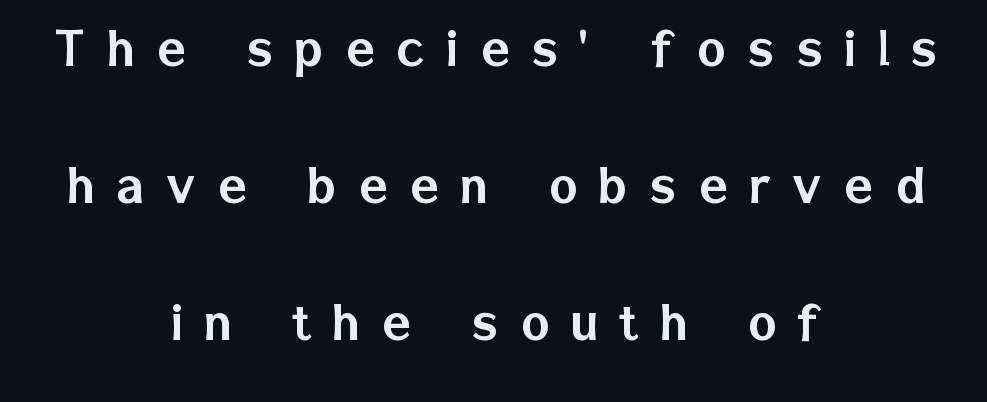
Q: Is the text italic (slanted)? A: No, it is upright.
Q: Is the typeface a serif or a sans-serif typeface? A: Sans-serif.
Q: Is the text underlined? A: No.
Q: How is the paragraph aligned? A: Centered.
Q: Is the spacing between letters normal or unusually wide? A: Unusually wide.
Q: Is the spacing between lines tight, normal or loose? A: Loose.
Q: Width (condensed, normal, or wide)? A: Normal.
Q: Stroke contrast? A: Low.
Q: x-height? A: Medium.
Q: Monospaced? A: No.
